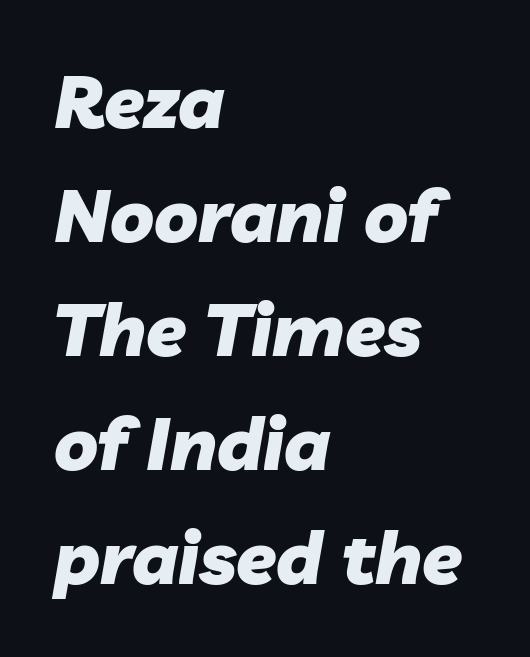
{"italic": "yes", "lean": "right", "slant_degrees": 10, "bold": "yes", "weight": "heavy", "width": "normal", "stroke_contrast": "low", "x_height": "medium", "monospaced": "no", "underline": "no", "align": "left", "line_spacing": "normal", "line_spacing_ratio": 1.56, "letter_spacing": "normal", "letter_spacing_em": 0.0, "glyph_px": 73}
